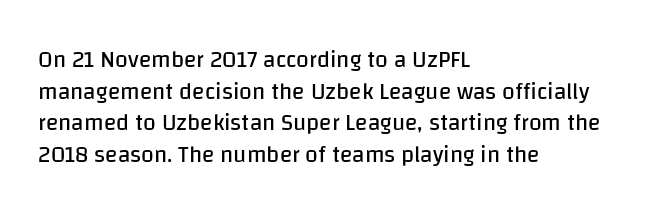
Q: Is the text bold? A: No.
Q: Is the text italic (slanted)? A: No, it is upright.
Q: Is the text underlined? A: No.
Q: How is the paragraph aligned? A: Left-aligned.
Q: Is the spacing between letters normal or unusually wide? A: Normal.
Q: Is the spacing between lines tight, normal or loose? A: Normal.
